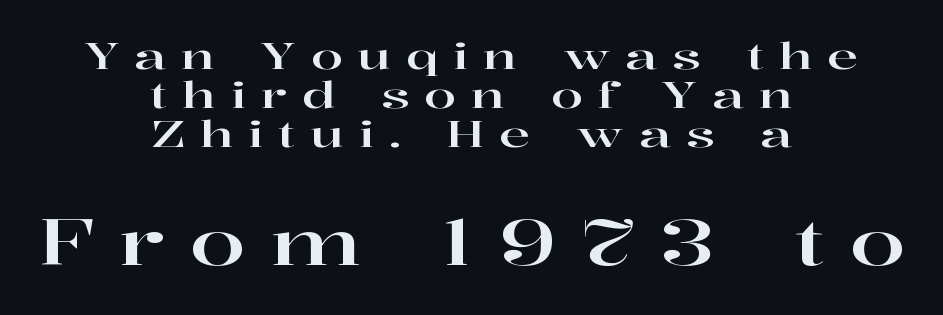
The image shows 64 px wide serif type, upright; set centered, tight line spacing (1.05x), unusually wide letter spacing (+0.4 em), not underlined; the second (bottom) block is 1.73x larger; high stroke contrast and a medium x-height.
